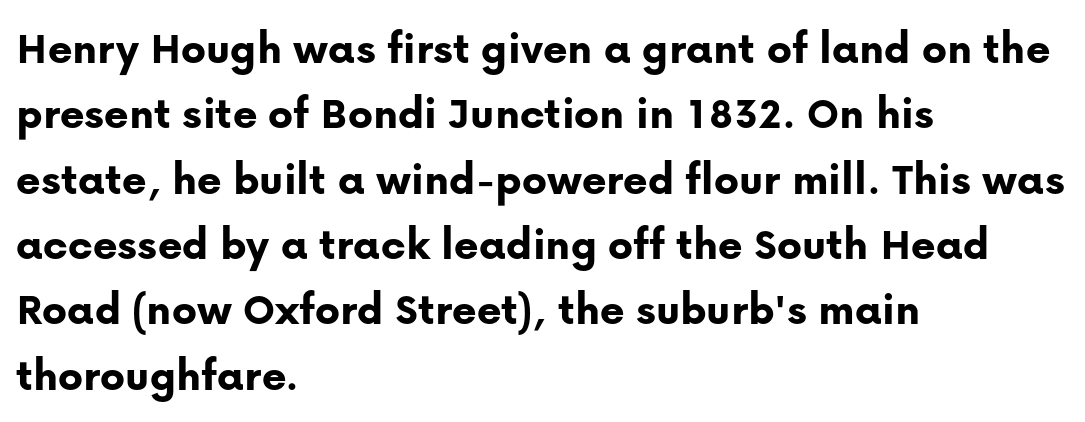
{"serif": "no", "italic": "no", "bold": "yes", "weight": "bold", "width": "normal", "stroke_contrast": "low", "x_height": "medium", "monospaced": "no", "underline": "no", "align": "left", "line_spacing": "normal", "line_spacing_ratio": 1.39, "letter_spacing": "normal", "letter_spacing_em": 0.0, "glyph_px": 47}
